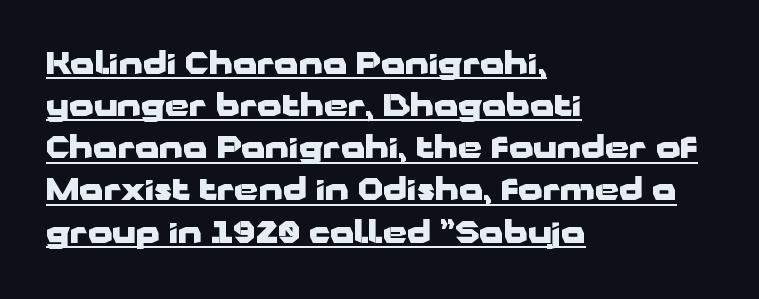
Q: Is the text bold? A: Yes.
Q: Is the text italic (slanted)? A: No, it is upright.
Q: Is the typeface a serif or a sans-serif typeface? A: Sans-serif.
Q: Is the text underlined? A: Yes.
Q: How is the paragraph aligned? A: Left-aligned.
Q: Is the spacing between letters normal or unusually wide? A: Normal.
Q: Is the spacing between lines tight, normal or loose? A: Normal.
Q: Width (condensed, normal, or wide)? A: Wide.
Q: Stroke contrast? A: Low.
Q: x-height? A: Medium.
Q: Monospaced? A: No.
